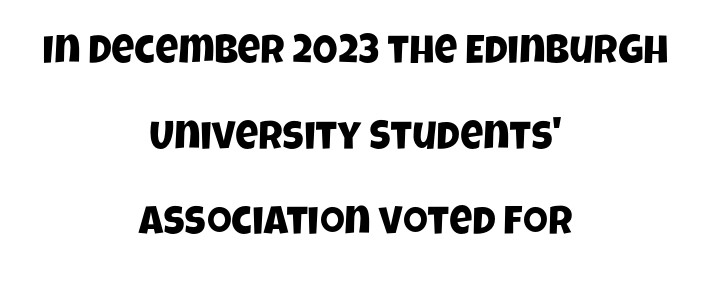
{"serif": "no", "width": "condensed", "stroke_contrast": "low", "x_height": "large", "monospaced": "no", "underline": "no", "align": "center", "line_spacing": "loose", "line_spacing_ratio": 2.14, "letter_spacing": "normal", "letter_spacing_em": 0.0, "glyph_px": 40}
